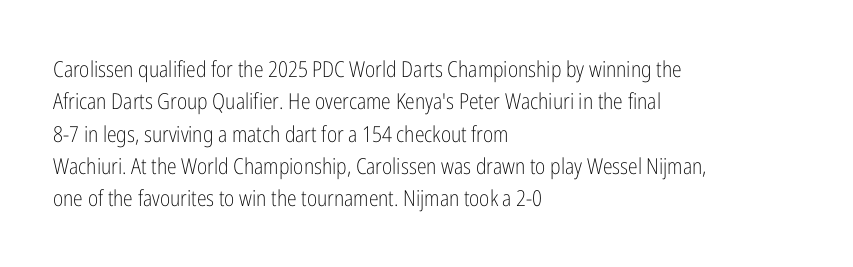
{"italic": "no", "bold": "no", "underline": "no", "align": "left", "line_spacing": "normal", "line_spacing_ratio": 1.47, "letter_spacing": "normal", "letter_spacing_em": 0.0, "glyph_px": 22}
